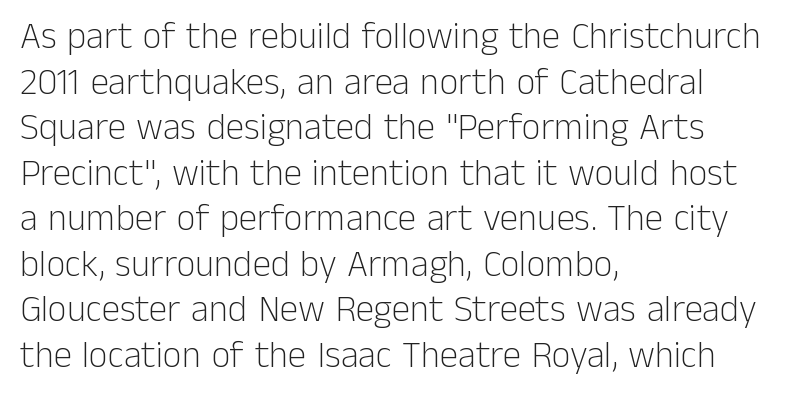
{"serif": "no", "italic": "no", "bold": "no", "weight": "light", "width": "normal", "stroke_contrast": "low", "x_height": "medium", "monospaced": "no", "underline": "no", "align": "left", "line_spacing_ratio": 1.23, "letter_spacing": "normal", "letter_spacing_em": 0.0, "glyph_px": 37}
